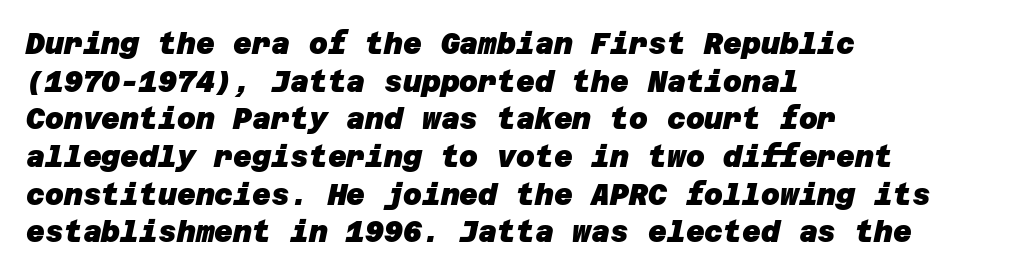
Q: Is the text bold? A: Yes.
Q: Is the typeface a serif or a sans-serif typeface? A: Sans-serif.
Q: Is the text underlined? A: No.
Q: How is the paragraph aligned? A: Left-aligned.
Q: Is the spacing between letters normal or unusually wide? A: Normal.
Q: Is the spacing between lines tight, normal or loose? A: Normal.
Q: Width (condensed, normal, or wide)? A: Normal.
Q: Stroke contrast? A: Low.
Q: x-height? A: Large.
